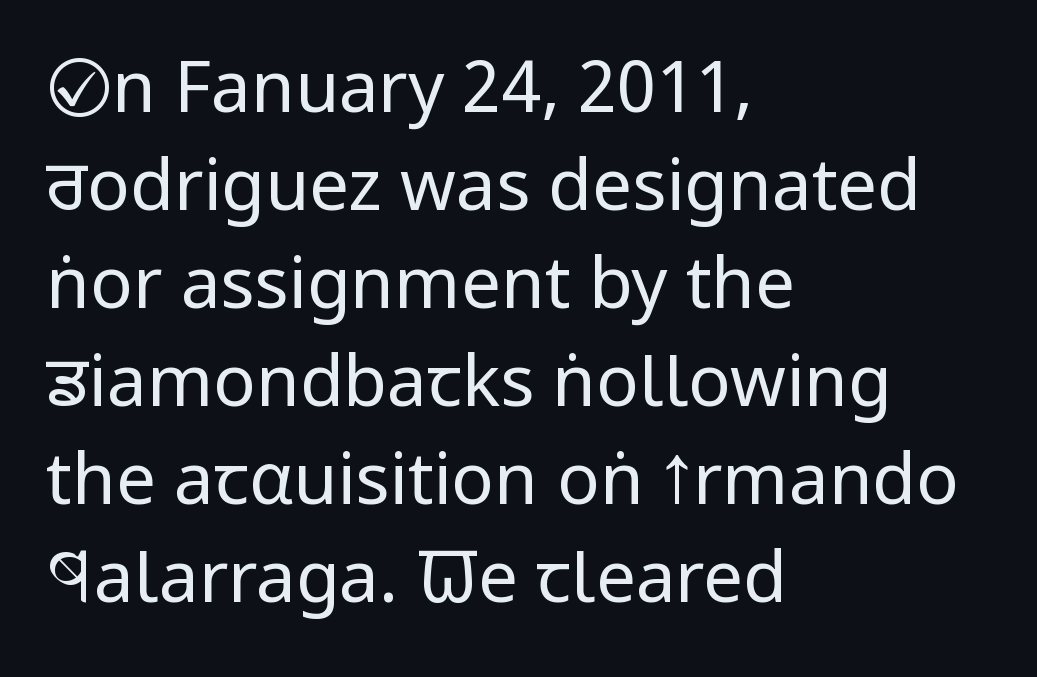
The face used here is rendered with its standard letterfit. Clear beneath every line of the passage. Caption: multi-line text, flush left, ragged right. The strokes are not fattened; the text isn't bold. This sample has the flowing, uneven cadence of proportional lettering.
